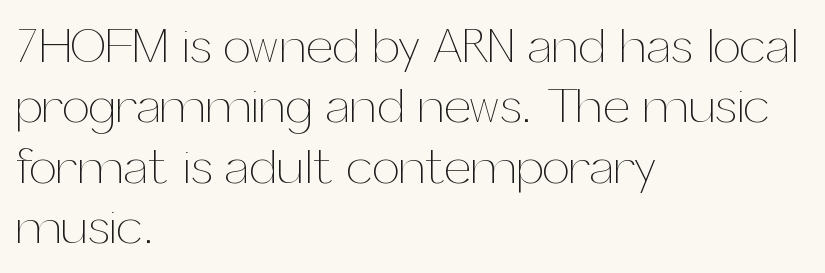
Q: Is the text bold? A: No.
Q: Is the text italic (slanted)? A: No, it is upright.
Q: Is the text underlined? A: No.
Q: How is the paragraph aligned? A: Left-aligned.
Q: Is the spacing between letters normal or unusually wide? A: Normal.
Q: Width (condensed, normal, or wide)? A: Normal.
Q: Stroke contrast? A: Medium.
Q: x-height? A: Medium.
Q: Monospaced? A: No.
